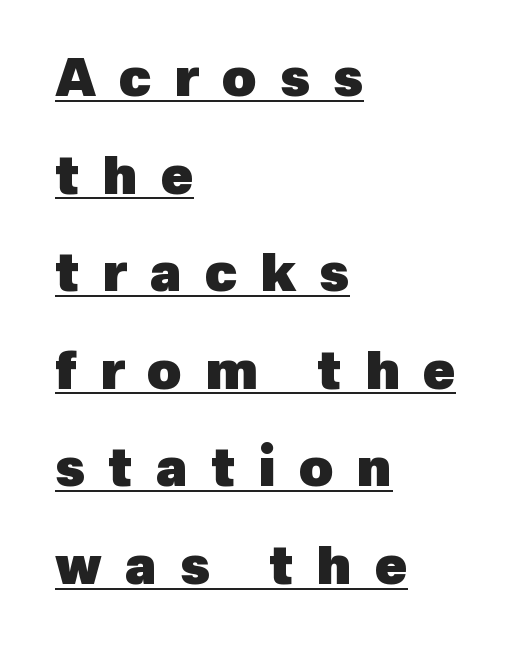
The image shows 53 px heavy sans-serif type; set left-aligned, line spacing 1.84x, unusually wide letter spacing (+0.43 em), underlined; a medium x-height.
